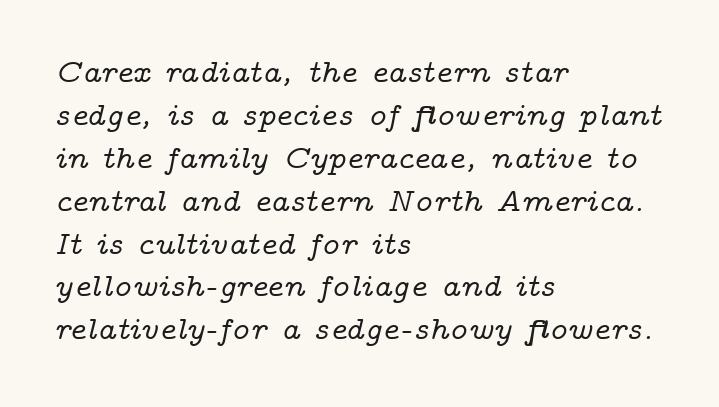
Leading: standard. The rendering applies a slant to the glyphs. Default kerning and tracking; the words read as compact shapes. Each letter keeps its own natural width here, so spacing adapts to shape. The foot of each line stays bare and open. The face used here is seriffed, in the tradition of book romans.
